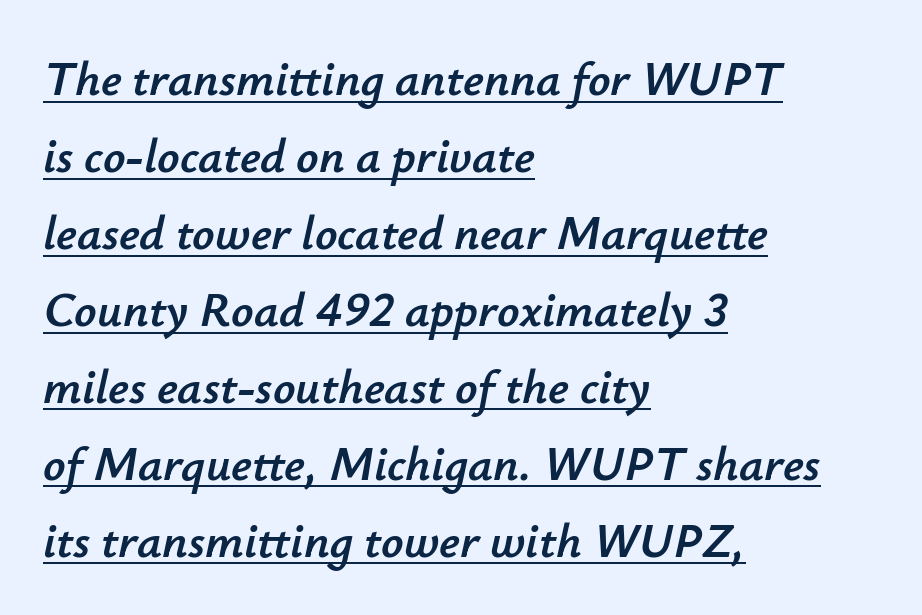
The image shows 49 px text type, italic (leaning right); set left-aligned, normal line spacing (1.57x), normal letter spacing, underlined; low stroke contrast and a small x-height.
